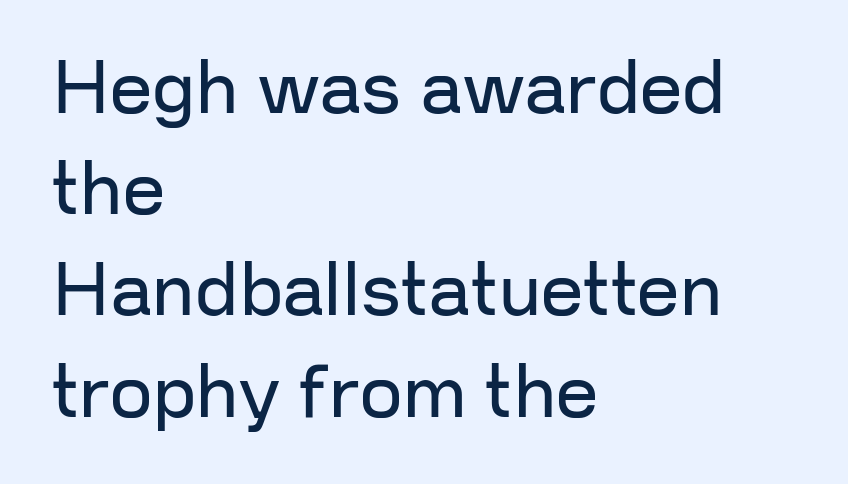
The image shows 75 px regular-weight sans-serif type, upright; set left-aligned, normal line spacing (1.35x), normal letter spacing, not underlined; low stroke contrast and a medium x-height.
